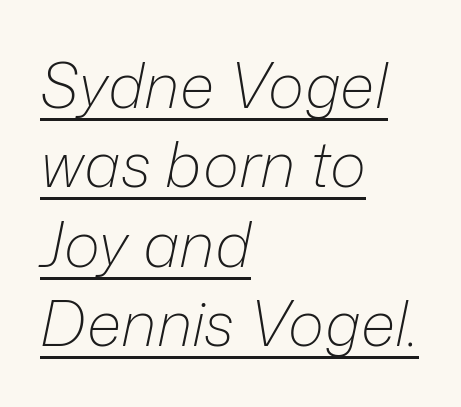
{"italic": "yes", "lean": "right", "slant_degrees": 12, "bold": "no", "weight": "light", "width": "normal", "stroke_contrast": "low", "x_height": "medium", "monospaced": "no", "underline": "yes", "align": "left", "line_spacing": "normal", "line_spacing_ratio": 1.28, "letter_spacing": "normal", "letter_spacing_em": 0.0, "glyph_px": 62}
